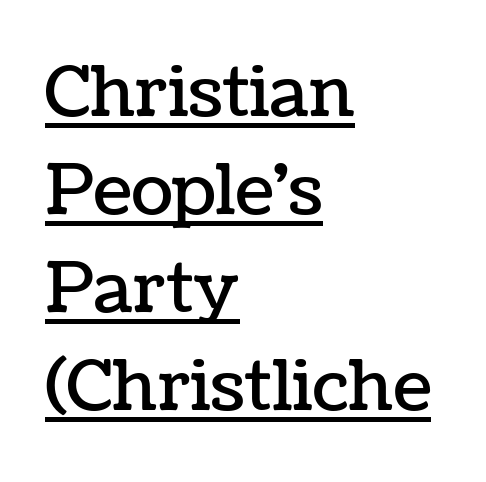
The image shows 69 px text type, upright; set left-aligned, normal line spacing (1.42x), normal letter spacing, underlined; low stroke contrast and a medium x-height.
